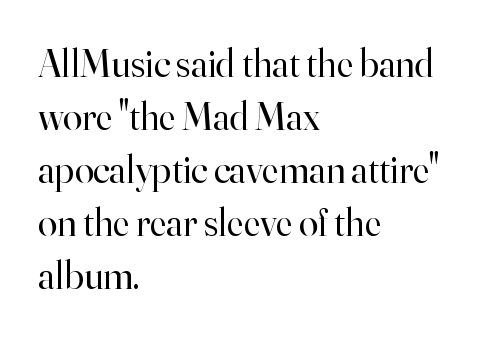
The image shows 39 px regular-weight serif type, upright; set left-aligned, normal line spacing (1.36x), normal letter spacing, not underlined; high stroke contrast and a small x-height.
